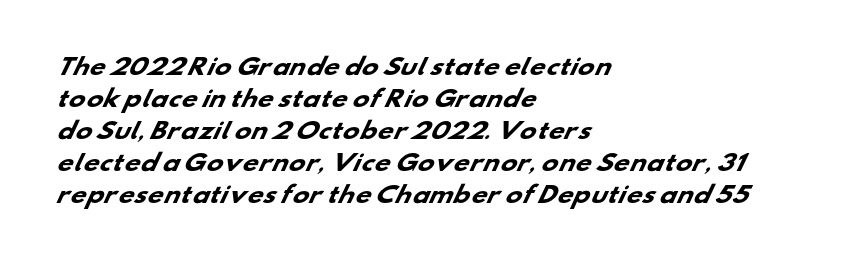
{"bold": "yes", "underline": "no", "align": "left", "line_spacing": "normal", "line_spacing_ratio": 1.45, "letter_spacing": "normal", "letter_spacing_em": 0.0, "glyph_px": 22}
